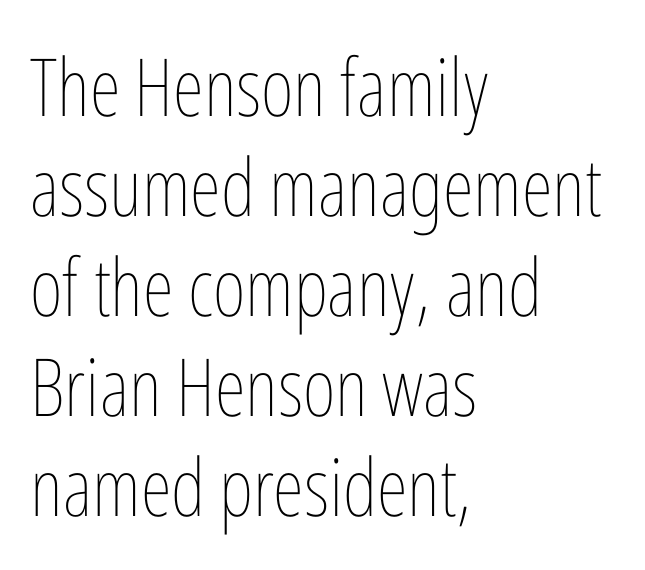
{"italic": "no", "bold": "no", "weight": "thin", "width": "condensed", "stroke_contrast": "low", "x_height": "medium", "monospaced": "no", "underline": "no", "align": "left", "line_spacing": "normal", "line_spacing_ratio": 1.25, "letter_spacing": "normal", "letter_spacing_em": 0.0, "glyph_px": 80}
